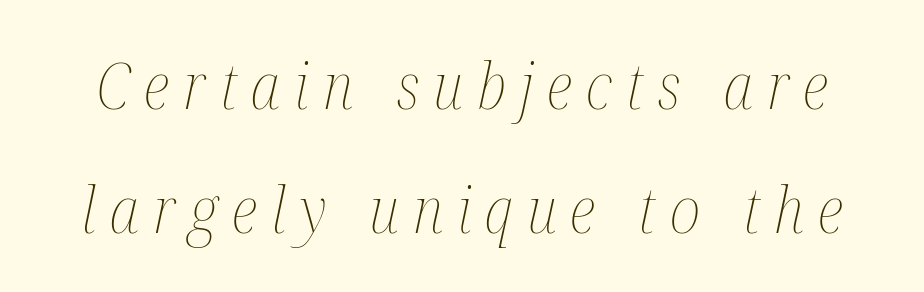
{"italic": "yes", "lean": "right", "slant_degrees": 12, "bold": "no", "weight": "thin", "width": "condensed", "stroke_contrast": "medium", "x_height": "medium", "monospaced": "no", "underline": "no", "line_spacing": "loose", "line_spacing_ratio": 1.93, "letter_spacing": "wide", "letter_spacing_em": 0.22, "glyph_px": 64}
